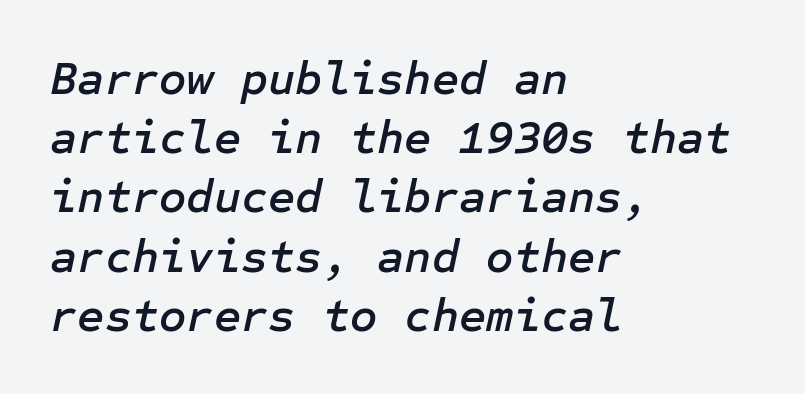
Q: Is the text italic (slanted)? A: Yes, it leans right by about 12 degrees.
Q: Is the text underlined? A: No.
Q: How is the paragraph aligned? A: Left-aligned.
Q: Is the spacing between letters normal or unusually wide? A: Normal.
Q: Is the spacing between lines tight, normal or loose? A: Normal.
Q: Width (condensed, normal, or wide)? A: Normal.
Q: Stroke contrast? A: Low.
Q: x-height? A: Medium.
